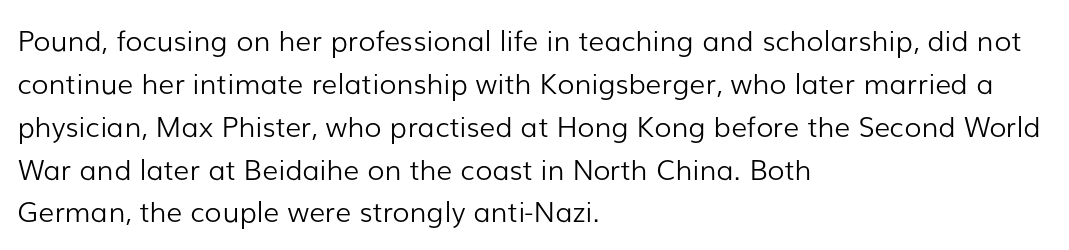
Q: Is the text bold? A: No.
Q: Is the text italic (slanted)? A: No, it is upright.
Q: Is the typeface a serif or a sans-serif typeface? A: Sans-serif.
Q: Is the text underlined? A: No.
Q: How is the paragraph aligned? A: Left-aligned.
Q: Is the spacing between letters normal or unusually wide? A: Normal.
Q: Is the spacing between lines tight, normal or loose? A: Normal.
Q: Width (condensed, normal, or wide)? A: Normal.
Q: Stroke contrast? A: Low.
Q: x-height? A: Medium.
Q: Monospaced? A: No.
